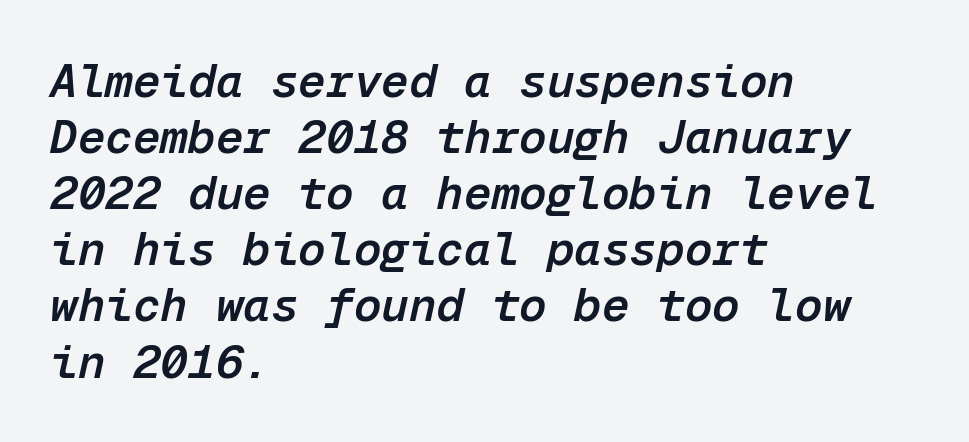
Q: Is the text bold? A: Semi-bold.
Q: Is the text italic (slanted)? A: Yes, it leans right by about 12 degrees.
Q: Is the text underlined? A: No.
Q: How is the paragraph aligned? A: Left-aligned.
Q: Is the spacing between letters normal or unusually wide? A: Normal.
Q: Width (condensed, normal, or wide)? A: Normal.
Q: Stroke contrast? A: Low.
Q: x-height? A: Medium.
Q: Monospaced? A: Yes.
